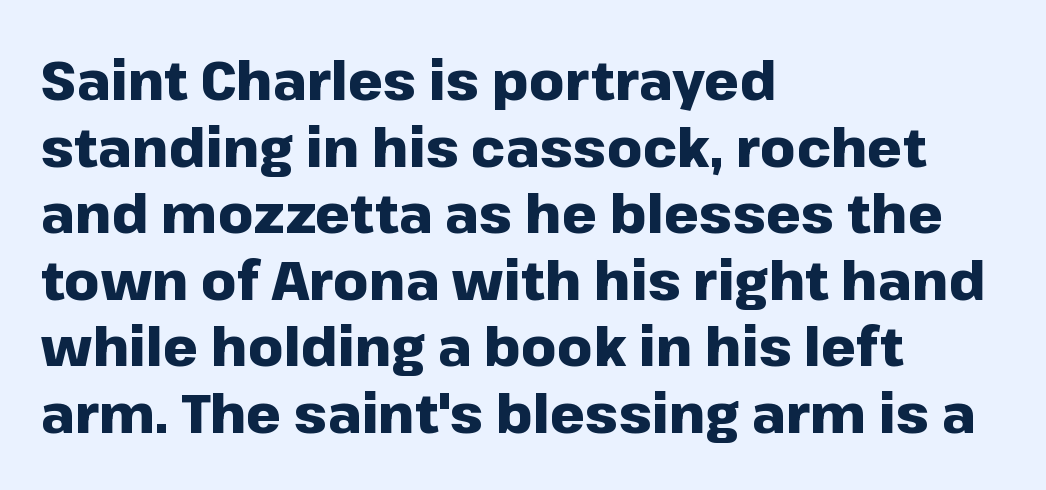
{"serif": "no", "italic": "no", "bold": "yes", "weight": "heavy", "width": "normal", "stroke_contrast": "low", "x_height": "medium", "monospaced": "no", "underline": "no", "align": "left", "line_spacing_ratio": 1.21, "letter_spacing": "normal", "letter_spacing_em": 0.0, "glyph_px": 55}
